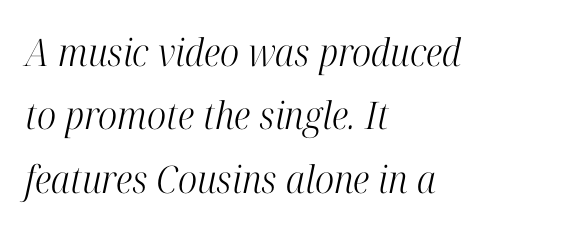
The image shows 38 px light, condensed serif type, italic (leaning right); set left-aligned, normal line spacing (1.67x), normal letter spacing, not underlined; high stroke contrast and a medium x-height.
